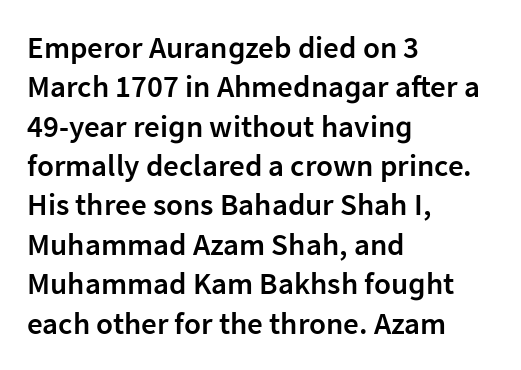
One-word summary of the alignment: left. Do the characters align in a grid? No, the font is proportional. I'd describe the lettering as semibold — firm but not a full bold. The font's upright variant was chosen for this text. Compared with typical paragraphs, the rows here are spaced about the same.
